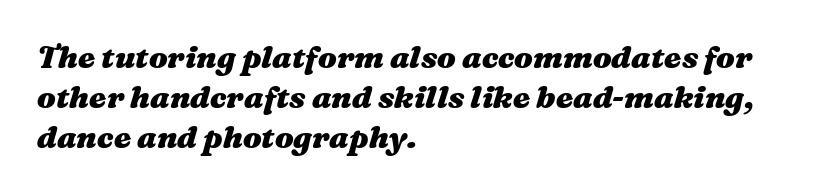
The image shows 31 px heavy, wide type, italic (leaning right); set left-aligned, normal line spacing (1.29x), normal letter spacing, not underlined; medium stroke contrast and a medium x-height.
